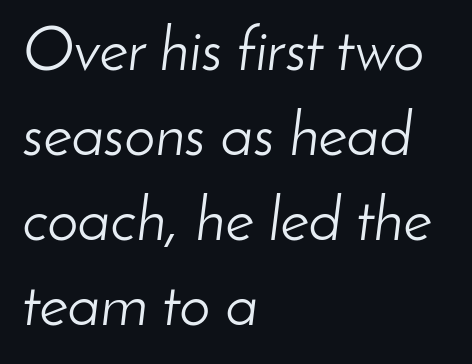
{"italic": "yes", "lean": "right", "slant_degrees": 8, "bold": "no", "weight": "light", "width": "normal", "stroke_contrast": "low", "x_height": "small", "monospaced": "no", "underline": "no", "align": "left", "line_spacing": "normal", "line_spacing_ratio": 1.37, "letter_spacing": "normal", "letter_spacing_em": 0.0, "glyph_px": 62}
